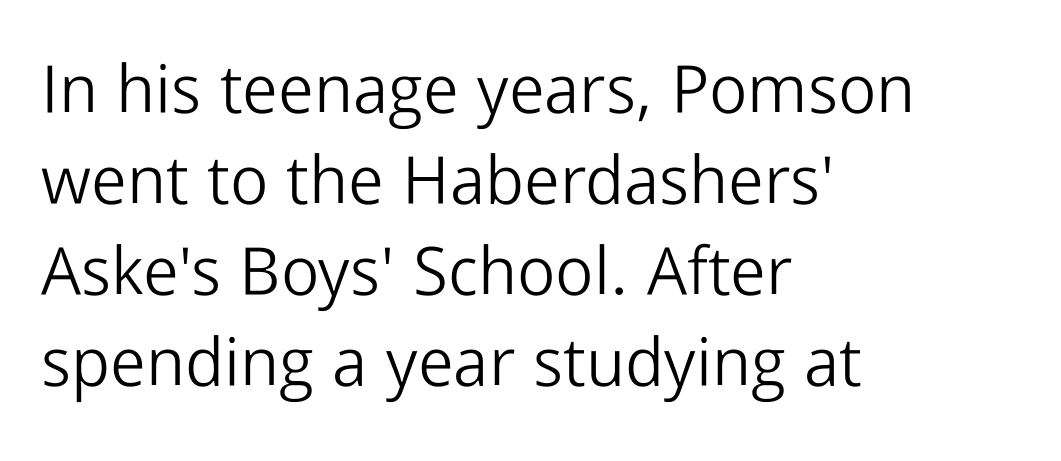
Serifs: no, the terminals of the letterforms are clean. Character widths vary here, with narrow letters taking less room than wide ones. The strokes are not fattened; the text isn't bold. The line texture is even and compact thanks to regular tracking. Horizontally, the lines are justified to the leading edge only.
